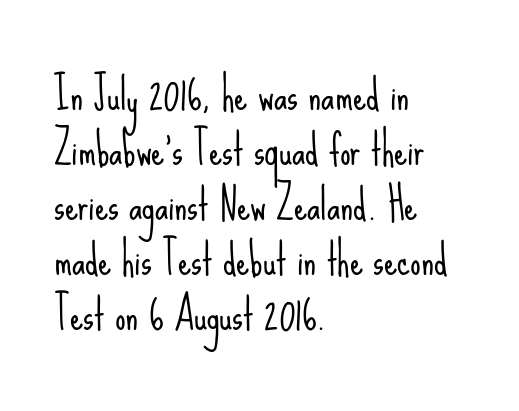
Q: Is the text bold? A: No.
Q: Is the text italic (slanted)? A: No, it is upright.
Q: Is the typeface a serif or a sans-serif typeface? A: Sans-serif.
Q: Is the text underlined? A: No.
Q: How is the paragraph aligned? A: Left-aligned.
Q: Is the spacing between letters normal or unusually wide? A: Normal.
Q: Is the spacing between lines tight, normal or loose? A: Normal.
Q: Width (condensed, normal, or wide)? A: Condensed.
Q: Stroke contrast? A: Low.
Q: x-height? A: Small.
Q: Monospaced? A: No.
